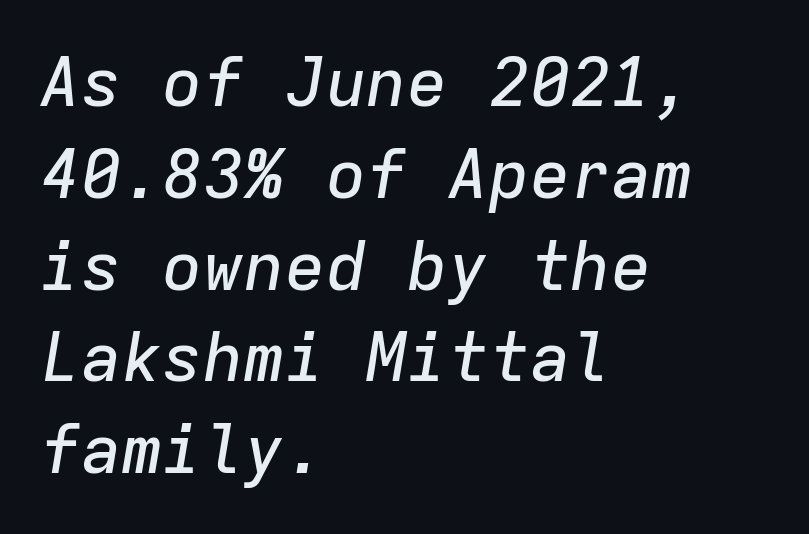
Q: Is the text italic (slanted)? A: Yes, it leans right by about 9 degrees.
Q: Is the text underlined? A: No.
Q: How is the paragraph aligned? A: Left-aligned.
Q: Is the spacing between letters normal or unusually wide? A: Normal.
Q: Is the spacing between lines tight, normal or loose? A: Normal.
Q: Width (condensed, normal, or wide)? A: Normal.
Q: Stroke contrast? A: Low.
Q: x-height? A: Medium.
Q: Monospaced? A: Yes.
